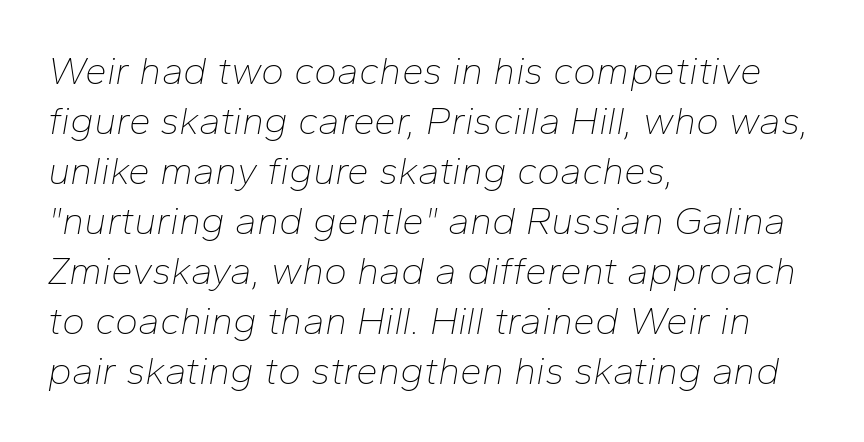
Q: Is the text bold? A: No.
Q: Is the text italic (slanted)? A: Yes, it leans right by about 10 degrees.
Q: Is the text underlined? A: No.
Q: How is the paragraph aligned? A: Left-aligned.
Q: Is the spacing between letters normal or unusually wide? A: Normal.
Q: Is the spacing between lines tight, normal or loose? A: Normal.
Q: Width (condensed, normal, or wide)? A: Normal.
Q: Stroke contrast? A: Low.
Q: x-height? A: Medium.
Q: Monospaced? A: No.
